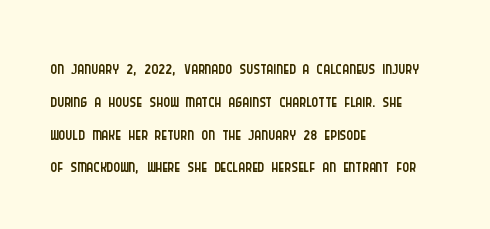
The image shows 26 px text type, upright; set left-aligned, normal line spacing (1.26x), normal letter spacing, not underlined.
